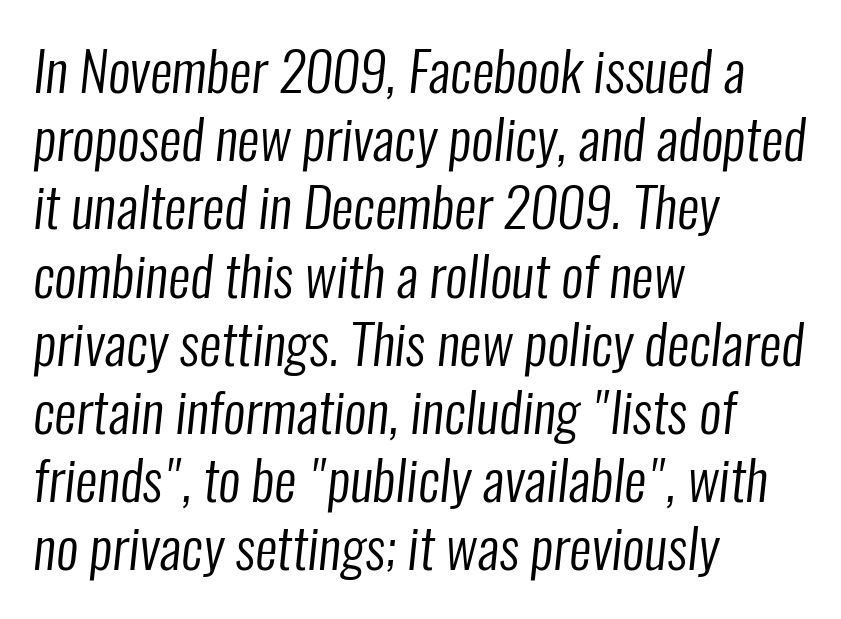
The image shows 55 px regular-weight, condensed sans-serif type; set left-aligned, line spacing 1.24x, normal letter spacing, not underlined; low stroke contrast and a medium x-height.
